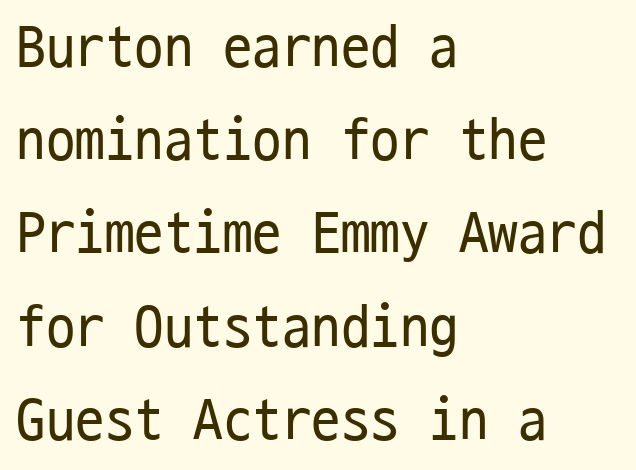
Q: Is the text bold? A: No.
Q: Is the text italic (slanted)? A: No, it is upright.
Q: Is the typeface a serif or a sans-serif typeface? A: Sans-serif.
Q: Is the text underlined? A: No.
Q: How is the paragraph aligned? A: Left-aligned.
Q: Is the spacing between letters normal or unusually wide? A: Normal.
Q: Is the spacing between lines tight, normal or loose? A: Normal.
Q: Width (condensed, normal, or wide)? A: Condensed.
Q: Stroke contrast? A: Low.
Q: x-height? A: Medium.
Q: Monospaced? A: Yes.
